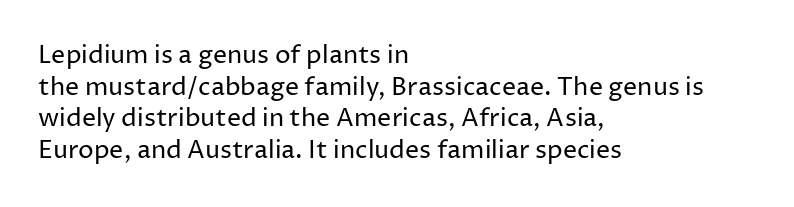
The image shows 25 px text type, upright; set left-aligned, normal line spacing (1.27x), normal letter spacing, not underlined.
